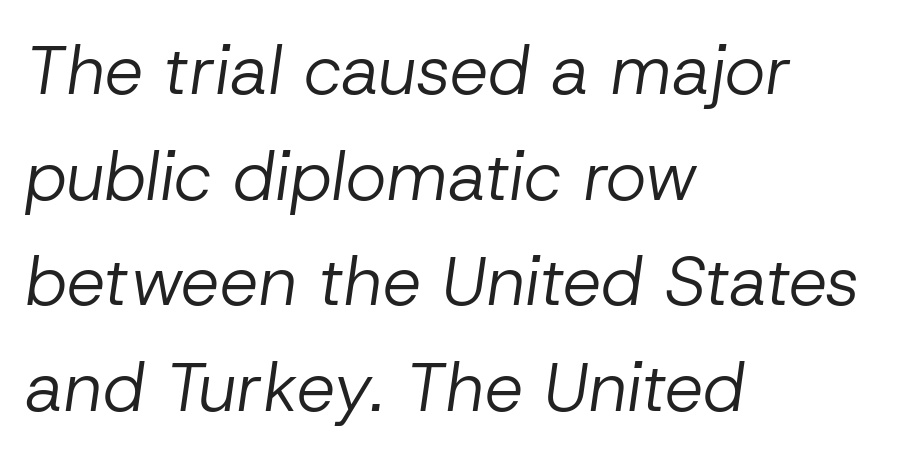
The image shows 69 px regular-weight type, italic (leaning right); set left-aligned, normal line spacing (1.53x), normal letter spacing, not underlined; low stroke contrast and a medium x-height.
